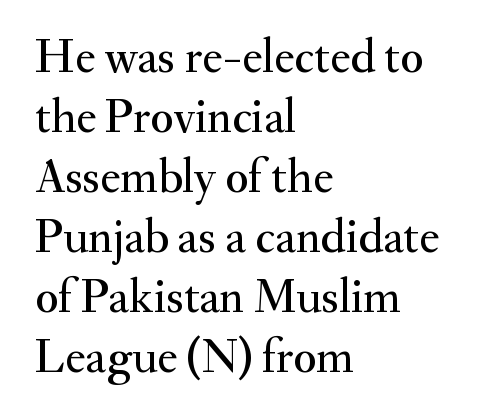
Q: Is the text italic (slanted)? A: No, it is upright.
Q: Is the typeface a serif or a sans-serif typeface? A: Serif.
Q: Is the text underlined? A: No.
Q: How is the paragraph aligned? A: Left-aligned.
Q: Is the spacing between letters normal or unusually wide? A: Normal.
Q: Is the spacing between lines tight, normal or loose? A: Normal.
Q: Width (condensed, normal, or wide)? A: Normal.
Q: Stroke contrast? A: Medium.
Q: x-height? A: Small.
Q: Monospaced? A: No.
